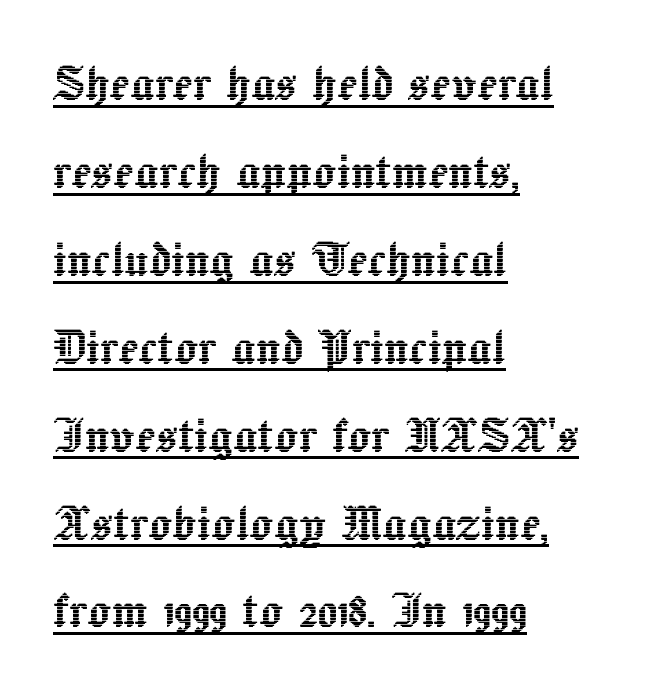
Q: Is the text italic (slanted)? A: No, it is upright.
Q: Is the text underlined? A: Yes.
Q: How is the paragraph aligned? A: Left-aligned.
Q: Is the spacing between letters normal or unusually wide? A: Normal.
Q: Is the spacing between lines tight, normal or loose? A: Normal.
Q: Width (condensed, normal, or wide)? A: Normal.
Q: x-height? A: Medium.
Q: Monospaced? A: No.
